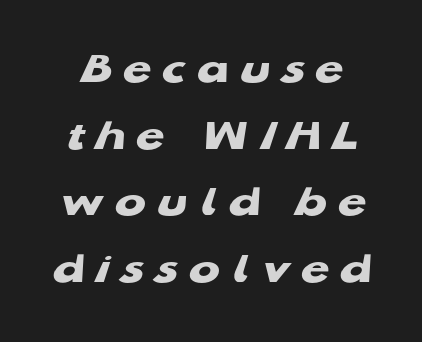
The image shows 46 px heavy, wide sans-serif type; set normal line spacing (1.45x), unusually wide letter spacing (+0.24 em), not underlined; low stroke contrast and a medium x-height.
